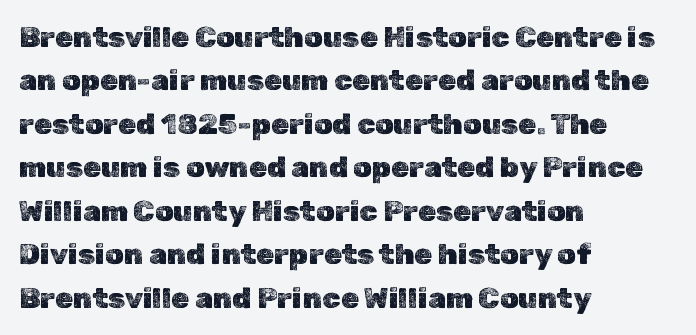
Q: Is the text italic (slanted)? A: No, it is upright.
Q: Is the text underlined? A: No.
Q: How is the paragraph aligned? A: Left-aligned.
Q: Is the spacing between letters normal or unusually wide? A: Normal.
Q: Is the spacing between lines tight, normal or loose? A: Normal.
Q: Width (condensed, normal, or wide)? A: Normal.
Q: x-height? A: Medium.
Q: Monospaced? A: No.
